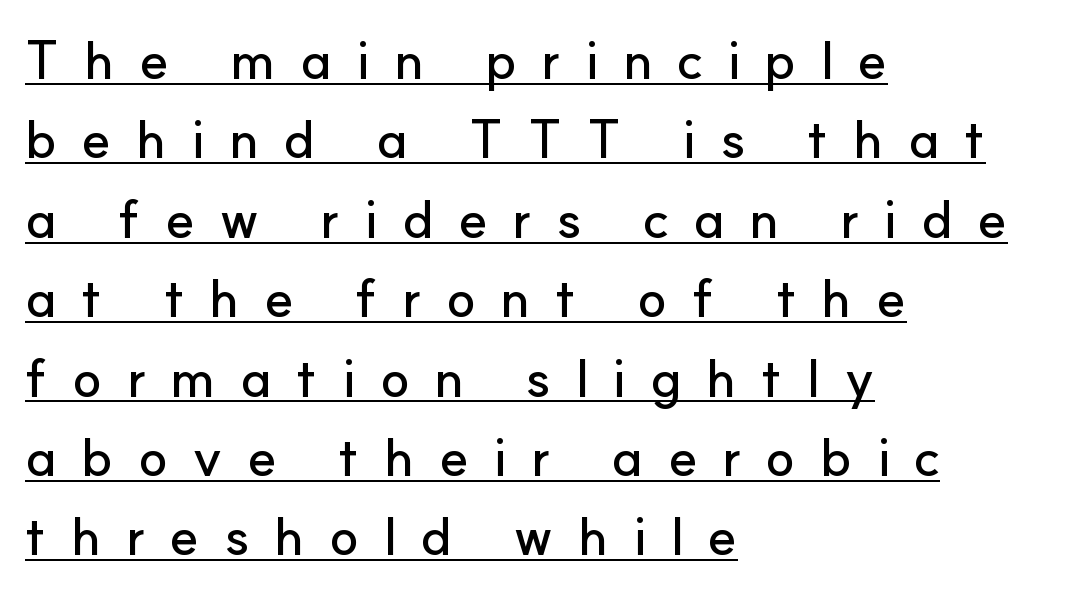
Q: Is the text italic (slanted)? A: No, it is upright.
Q: Is the typeface a serif or a sans-serif typeface? A: Sans-serif.
Q: Is the text underlined? A: Yes.
Q: How is the paragraph aligned? A: Left-aligned.
Q: Is the spacing between letters normal or unusually wide? A: Unusually wide.
Q: Is the spacing between lines tight, normal or loose? A: Normal.
Q: Width (condensed, normal, or wide)? A: Normal.
Q: Stroke contrast? A: Low.
Q: x-height? A: Small.
Q: Monospaced? A: No.
